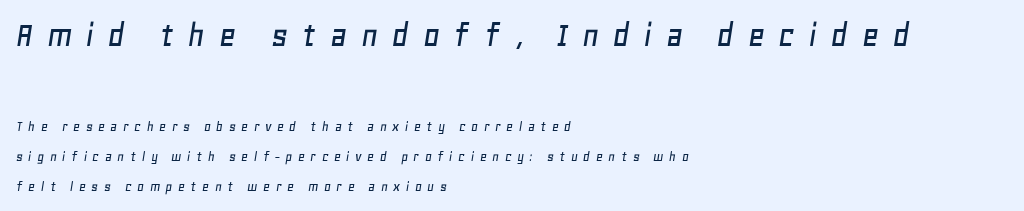
Q: Is the text italic (slanted)? A: Yes, it leans right by about 11 degrees.
Q: Is the text underlined? A: No.
Q: How is the paragraph aligned? A: Left-aligned.
Q: Is the spacing between letters normal or unusually wide? A: Unusually wide.
Q: Is the spacing between lines tight, normal or loose? A: Loose.
Q: Which block of text is set in a larger size, the first (top) or the second (bottom)? A: The first (top) one.
Q: Width (condensed, normal, or wide)? A: Normal.
Q: Stroke contrast? A: Low.
Q: x-height? A: Large.
Q: Monospaced? A: No.
